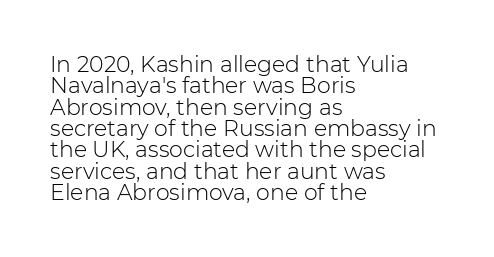
A classic flush-left, rag-right setting is used for this passage. Tightly led — the rows are bunched. Honestly, there is no underline to notice here at all. Heaviness? Minimal to ordinary, like unemphasized prose.
